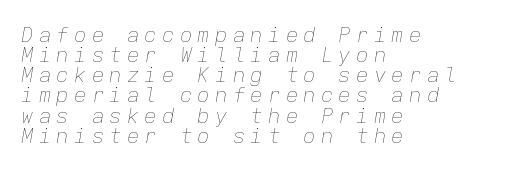
Q: Is the text bold? A: No.
Q: Is the text italic (slanted)? A: Yes, it leans right by about 9 degrees.
Q: Is the text underlined? A: No.
Q: How is the paragraph aligned? A: Left-aligned.
Q: Is the spacing between letters normal or unusually wide? A: Unusually wide.
Q: Is the spacing between lines tight, normal or loose? A: Tight.
